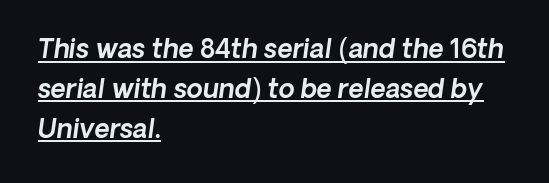
{"underline": "yes", "align": "left", "line_spacing": "normal", "line_spacing_ratio": 1.53, "letter_spacing": "normal", "letter_spacing_em": 0.0, "glyph_px": 26}
